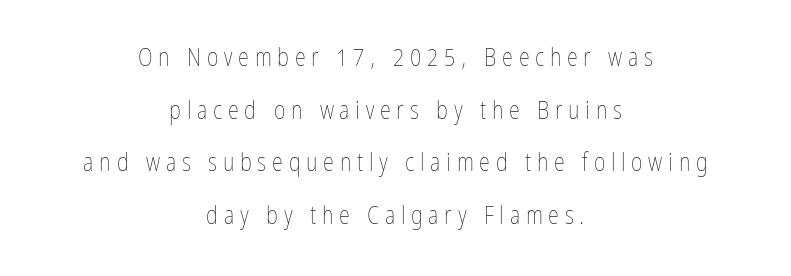
Q: Is the text bold? A: No.
Q: Is the text italic (slanted)? A: No, it is upright.
Q: Is the text underlined? A: No.
Q: How is the paragraph aligned? A: Centered.
Q: Is the spacing between letters normal or unusually wide? A: Unusually wide.
Q: Is the spacing between lines tight, normal or loose? A: Loose.
